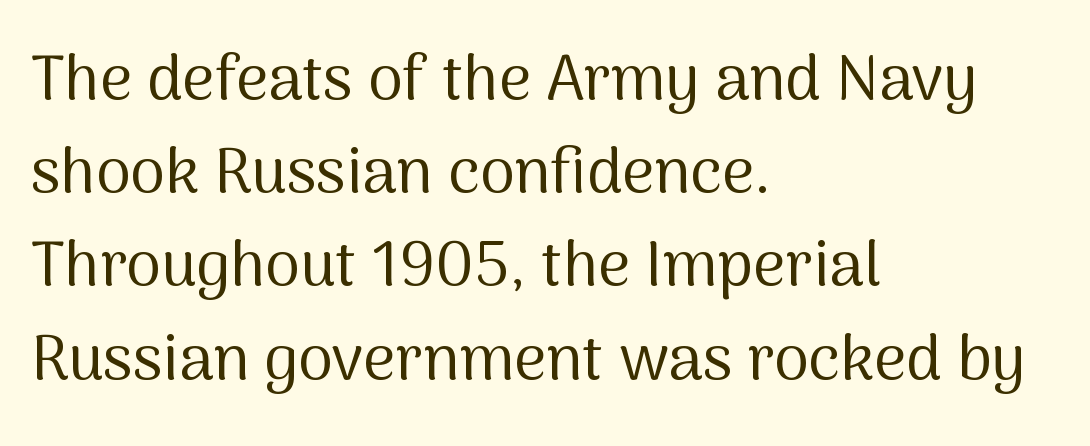
The image shows 63 px regular-weight sans-serif type, upright; set left-aligned, normal line spacing (1.48x), normal letter spacing, not underlined; medium stroke contrast and a medium x-height.
